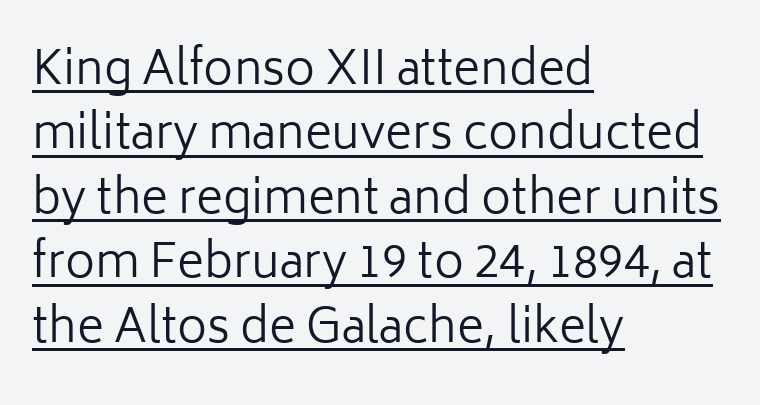
Q: Is the text bold? A: No.
Q: Is the text italic (slanted)? A: No, it is upright.
Q: Is the typeface a serif or a sans-serif typeface? A: Sans-serif.
Q: Is the text underlined? A: Yes.
Q: How is the paragraph aligned? A: Left-aligned.
Q: Is the spacing between letters normal or unusually wide? A: Normal.
Q: Is the spacing between lines tight, normal or loose? A: Normal.
Q: Width (condensed, normal, or wide)? A: Normal.
Q: Stroke contrast? A: Low.
Q: x-height? A: Medium.
Q: Monospaced? A: No.
